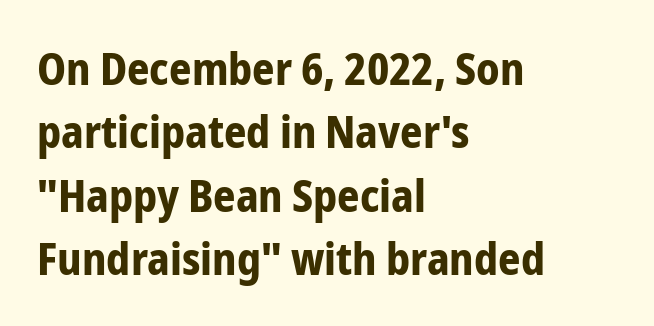
Does the type have serifs? No, each stem ends abruptly. The letters are bold, with thick, heavy strokes. Line beginnings align vertically; line endings do not. Tall strokes in this sample are plumb rather than angled. A typesetter would call this proportional, since set widths differ per character. The zone under the glyphs is completely vacant.
